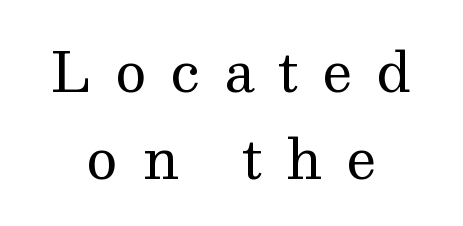
The image shows 54 px regular-weight serif type, upright; set centered, normal line spacing (1.61x), unusually wide letter spacing (+0.44 em), not underlined; medium stroke contrast and a medium x-height.
